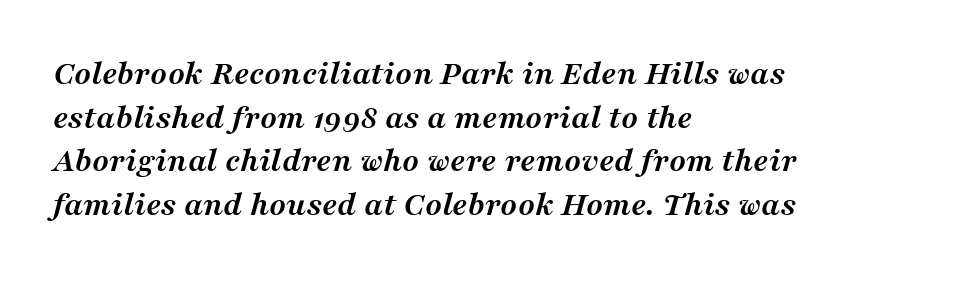
Interline gaps are of average width in this sample. The space beneath each line is pristine and unruled. Proportional: the letters do not fall into vertical columns. The axis of the letterforms is tilted away from vertical.
